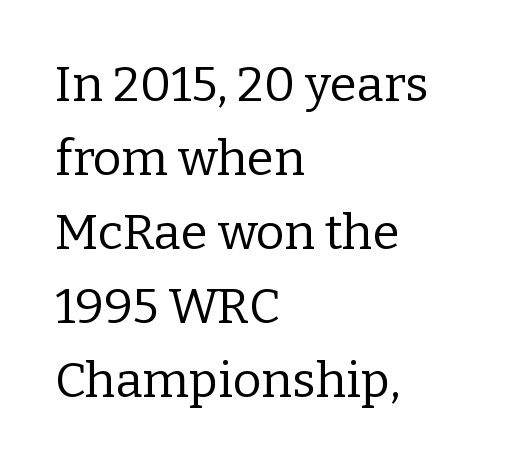
The image shows 49 px regular-weight serif type, upright; set left-aligned, normal line spacing (1.51x), normal letter spacing, not underlined; low stroke contrast and a medium x-height.
